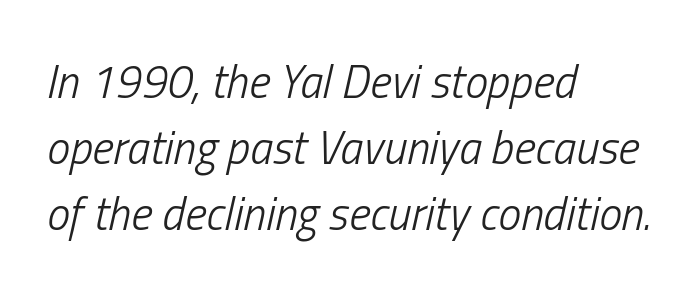
The face used here is rendered with its standard letterfit. You could not count columns in this text — the font is proportionally spaced. Stem width sits at or under what a default text font uses. It's the slanting kind of type. Line beginnings align vertically; line endings do not.
